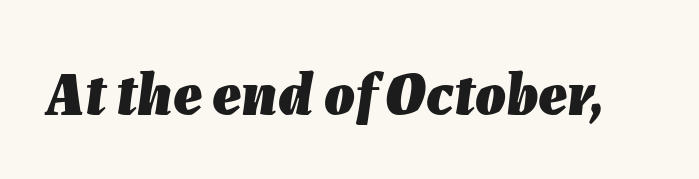
The image shows 61 px heavy type, italic (leaning right); set normal letter spacing, not underlined; low stroke contrast and a medium x-height.
